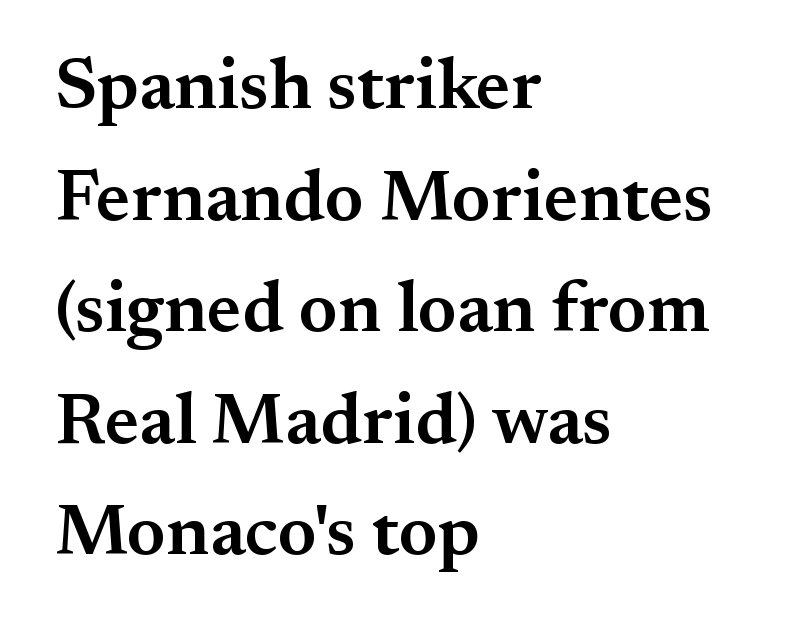
{"serif": "yes", "italic": "no", "bold": "semi", "weight": "semibold", "width": "normal", "stroke_contrast": "medium", "x_height": "small", "monospaced": "no", "underline": "no", "align": "left", "line_spacing": "normal", "line_spacing_ratio": 1.55, "letter_spacing": "normal", "letter_spacing_em": 0.0, "glyph_px": 72}
